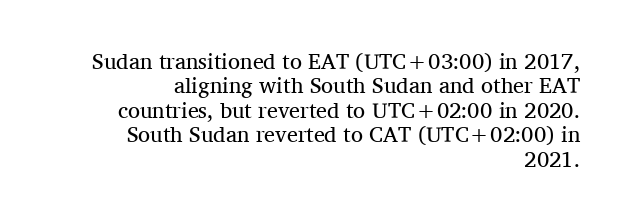
Nope, not italic — everything's standing straight. The block of text is dense from top to bottom, with scant space between rows. The glyphs are unaccompanied by any horizontal stroke below them. Summary of weight: not heavy and not bold.
